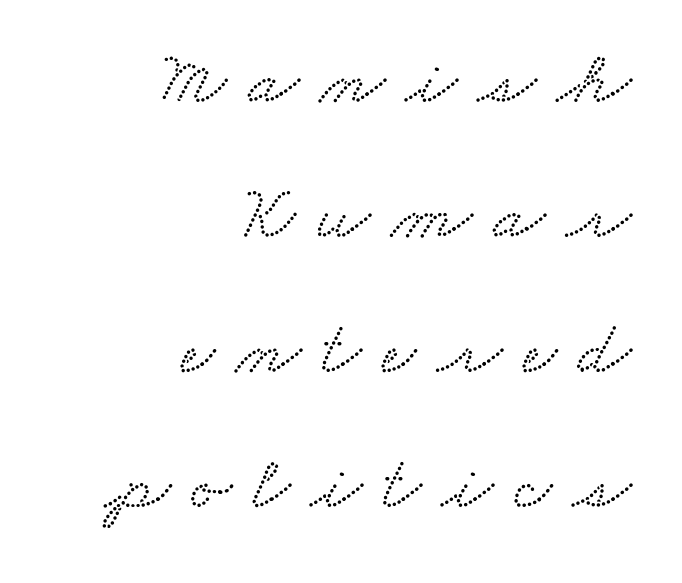
{"serif": "yes", "width": "wide", "stroke_contrast": "low", "x_height": "small", "monospaced": "no", "underline": "no", "align": "right", "line_spacing_ratio": 1.8, "letter_spacing": "wide", "letter_spacing_em": 0.28, "glyph_px": 75}
